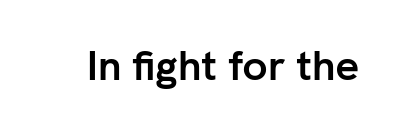
The image shows 42 px semibold sans-serif type, upright; set normal letter spacing, not underlined; low stroke contrast and a medium x-height.
